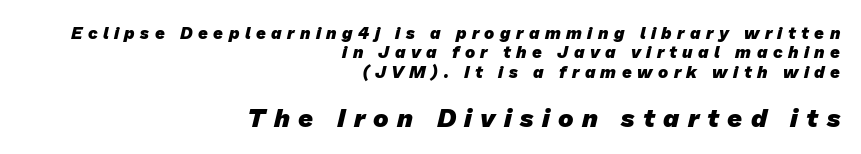
The image shows 26 px bold type; set right-aligned, tight line spacing (1.14x), unusually wide letter spacing (+0.32 em), not underlined; the second (bottom) block is 1.53x larger.
